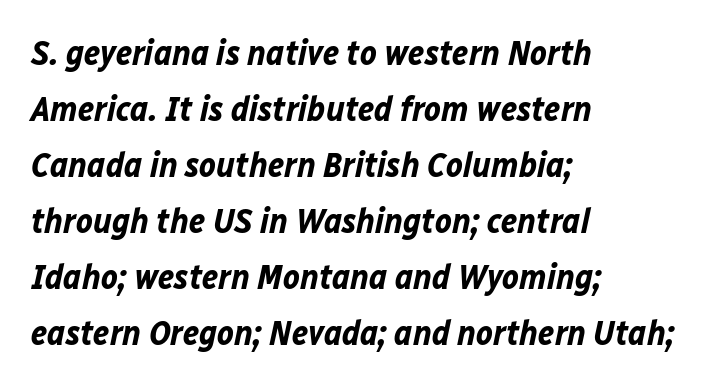
Q: Is the text bold? A: Yes.
Q: Is the text italic (slanted)? A: Yes, it leans right by about 12 degrees.
Q: Is the text underlined? A: No.
Q: How is the paragraph aligned? A: Left-aligned.
Q: Is the spacing between letters normal or unusually wide? A: Normal.
Q: Is the spacing between lines tight, normal or loose? A: Normal.
Q: Width (condensed, normal, or wide)? A: Normal.
Q: Stroke contrast? A: Low.
Q: x-height? A: Medium.
Q: Monospaced? A: No.
